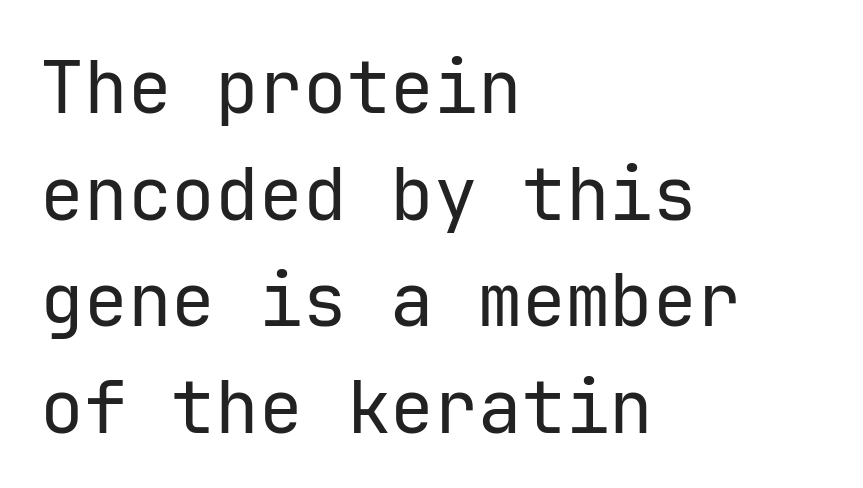
{"serif": "no", "italic": "no", "bold": "no", "weight": "regular", "width": "normal", "stroke_contrast": "low", "x_height": "medium", "monospaced": "yes", "underline": "no", "align": "left", "line_spacing": "normal", "line_spacing_ratio": 1.46, "letter_spacing": "normal", "letter_spacing_em": 0.0, "glyph_px": 73}
